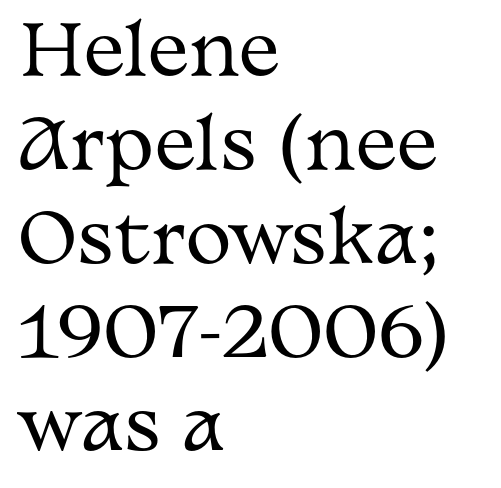
Q: Is the text bold? A: No.
Q: Is the text italic (slanted)? A: No, it is upright.
Q: Is the typeface a serif or a sans-serif typeface? A: Serif.
Q: Is the text underlined? A: No.
Q: How is the paragraph aligned? A: Left-aligned.
Q: Is the spacing between letters normal or unusually wide? A: Normal.
Q: Is the spacing between lines tight, normal or loose? A: Normal.
Q: Width (condensed, normal, or wide)? A: Wide.
Q: Stroke contrast? A: Medium.
Q: x-height? A: Medium.
Q: Monospaced? A: No.
